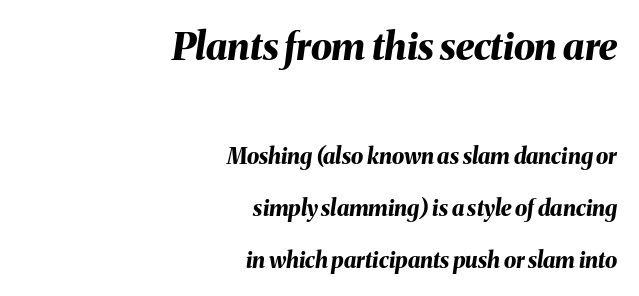
The image shows 38 px bold type, italic (leaning right); set right-aligned, loose line spacing (2.36x), normal letter spacing, not underlined; the first (top) block is 1.73x larger; medium stroke contrast and a medium x-height.
